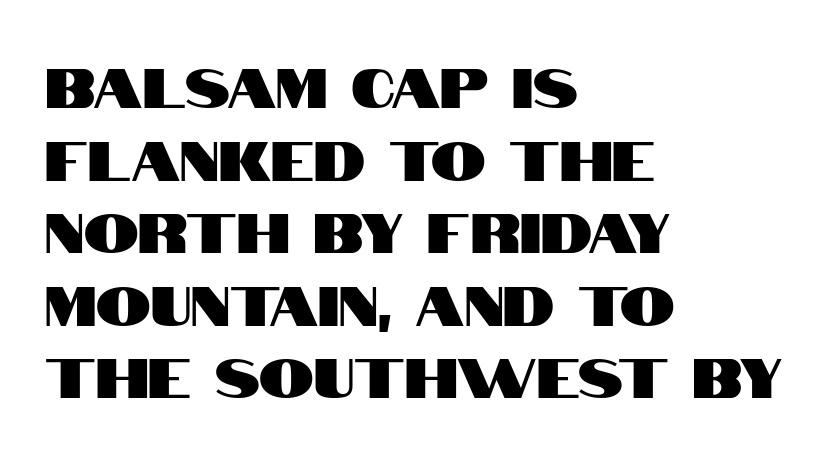
Q: Is the text italic (slanted)? A: No, it is upright.
Q: Is the typeface a serif or a sans-serif typeface? A: Sans-serif.
Q: Is the text underlined? A: No.
Q: How is the paragraph aligned? A: Left-aligned.
Q: Is the spacing between letters normal or unusually wide? A: Normal.
Q: Is the spacing between lines tight, normal or loose? A: Normal.
Q: Width (condensed, normal, or wide)? A: Condensed.
Q: Stroke contrast? A: High.
Q: x-height? A: Large.
Q: Monospaced? A: No.
